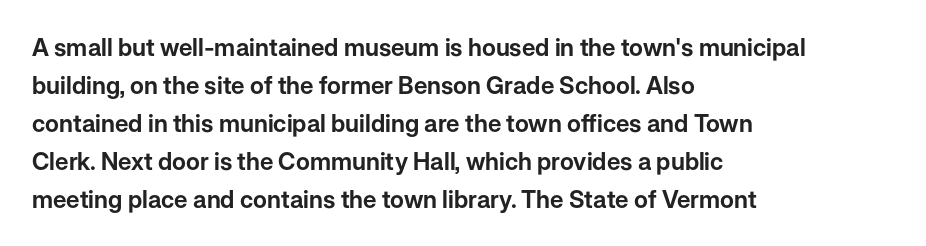
The image shows 24 px text type, upright; set left-aligned, normal line spacing (1.58x), normal letter spacing, not underlined.
